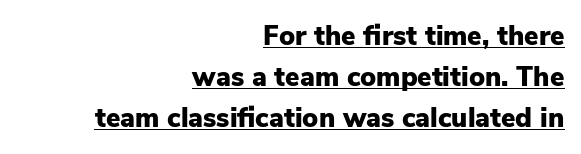
Q: Is the text bold? A: Yes.
Q: Is the text italic (slanted)? A: No, it is upright.
Q: Is the text underlined? A: Yes.
Q: How is the paragraph aligned? A: Right-aligned.
Q: Is the spacing between letters normal or unusually wide? A: Normal.
Q: Is the spacing between lines tight, normal or loose? A: Normal.
